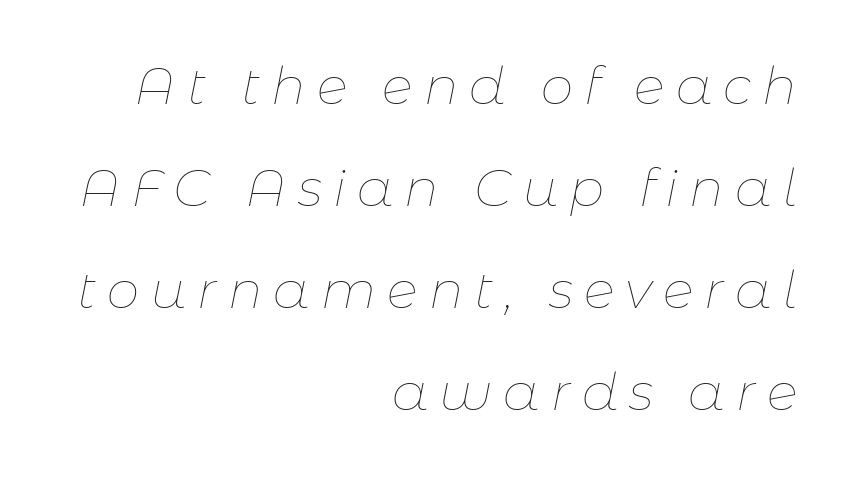
The image shows 52 px thin type, italic (leaning right); set right-aligned, loose line spacing (1.96x), unusually wide letter spacing (+0.21 em), not underlined; low stroke contrast and a medium x-height.
